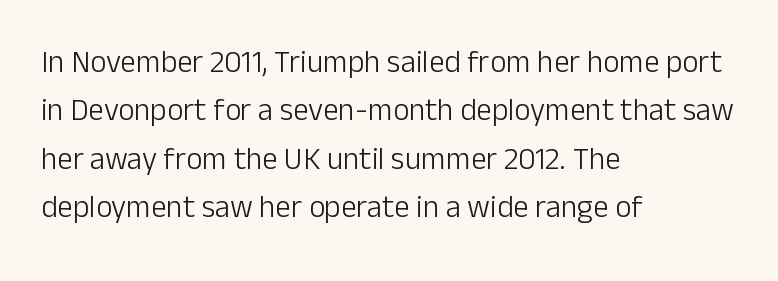
Q: Is the text bold? A: No.
Q: Is the text italic (slanted)? A: No, it is upright.
Q: Is the typeface a serif or a sans-serif typeface? A: Sans-serif.
Q: Is the text underlined? A: No.
Q: How is the paragraph aligned? A: Left-aligned.
Q: Is the spacing between letters normal or unusually wide? A: Normal.
Q: Is the spacing between lines tight, normal or loose? A: Normal.
Q: Width (condensed, normal, or wide)? A: Normal.
Q: Stroke contrast? A: Low.
Q: x-height? A: Medium.
Q: Monospaced? A: No.
